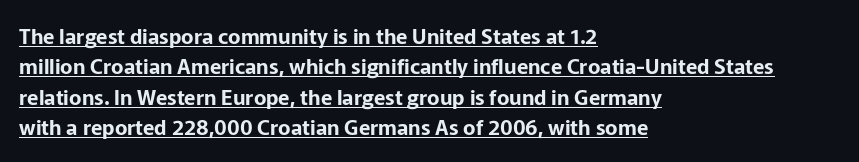
Q: Is the text italic (slanted)? A: No, it is upright.
Q: Is the text underlined? A: Yes.
Q: How is the paragraph aligned? A: Left-aligned.
Q: Is the spacing between letters normal or unusually wide? A: Normal.
Q: Is the spacing between lines tight, normal or loose? A: Normal.
